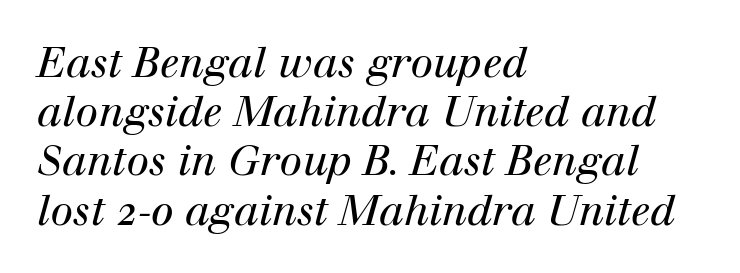
It's the slanting kind of type. The lines are quadded left. Spacing verdict: proportional, widths tailored to each character. This rendering employs a face with finishing strokes, i.e., a serif.
